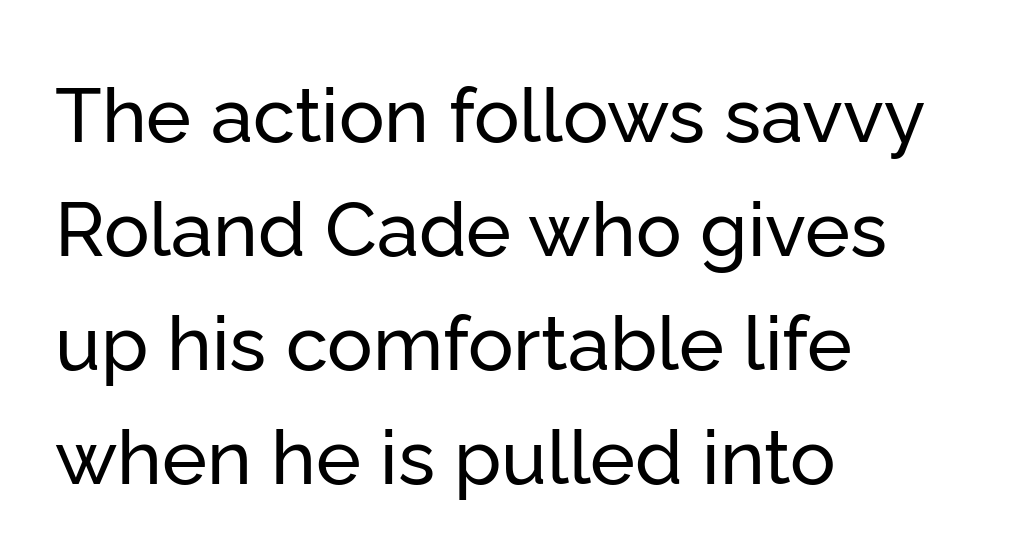
The image shows 76 px sans-serif type, upright; set left-aligned, normal line spacing (1.5x), normal letter spacing, not underlined; low stroke contrast and a medium x-height.
